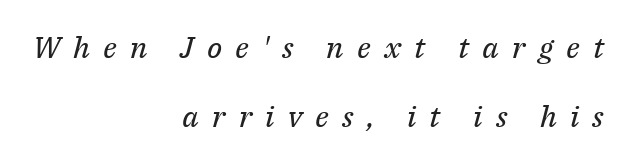
{"serif": "yes", "italic": "yes", "lean": "right", "slant_degrees": 14, "bold": "no", "weight": "regular", "width": "normal", "stroke_contrast": "medium", "x_height": "medium", "monospaced": "no", "underline": "no", "align": "right", "line_spacing": "loose", "line_spacing_ratio": 2.29, "letter_spacing": "wide", "letter_spacing_em": 0.44, "glyph_px": 30}
